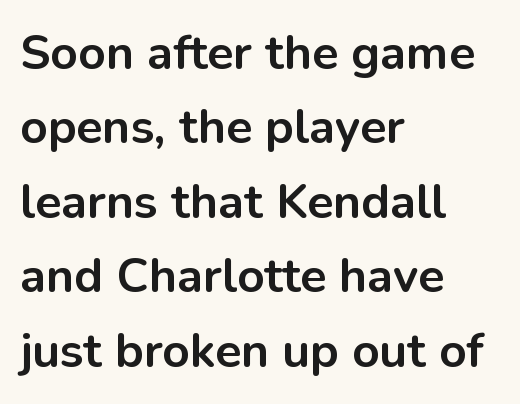
Q: Is the text bold? A: Yes.
Q: Is the text italic (slanted)? A: No, it is upright.
Q: Is the typeface a serif or a sans-serif typeface? A: Sans-serif.
Q: Is the text underlined? A: No.
Q: How is the paragraph aligned? A: Left-aligned.
Q: Is the spacing between letters normal or unusually wide? A: Normal.
Q: Is the spacing between lines tight, normal or loose? A: Normal.
Q: Width (condensed, normal, or wide)? A: Normal.
Q: Stroke contrast? A: Low.
Q: x-height? A: Medium.
Q: Monospaced? A: No.
